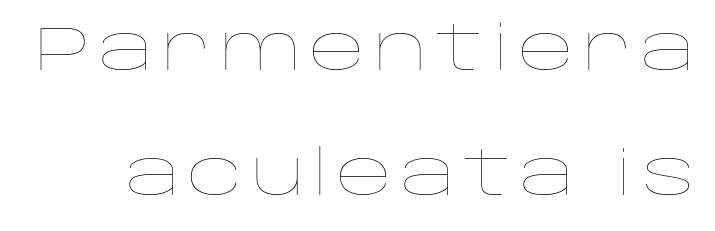
The image shows 62 px thin, wide type, upright; set loose line spacing (2.02x), not underlined; low stroke contrast and a large x-height.
